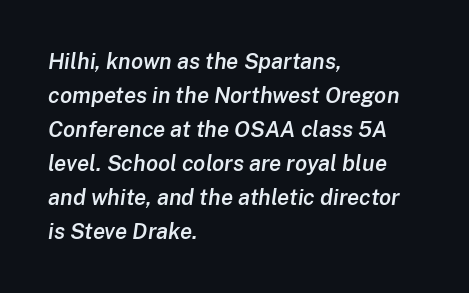
Q: Is the text bold? A: Semi-bold.
Q: Is the text italic (slanted)? A: Yes, it leans right by about 8 degrees.
Q: Is the text underlined? A: No.
Q: How is the paragraph aligned? A: Left-aligned.
Q: Is the spacing between letters normal or unusually wide? A: Normal.
Q: Is the spacing between lines tight, normal or loose? A: Normal.
